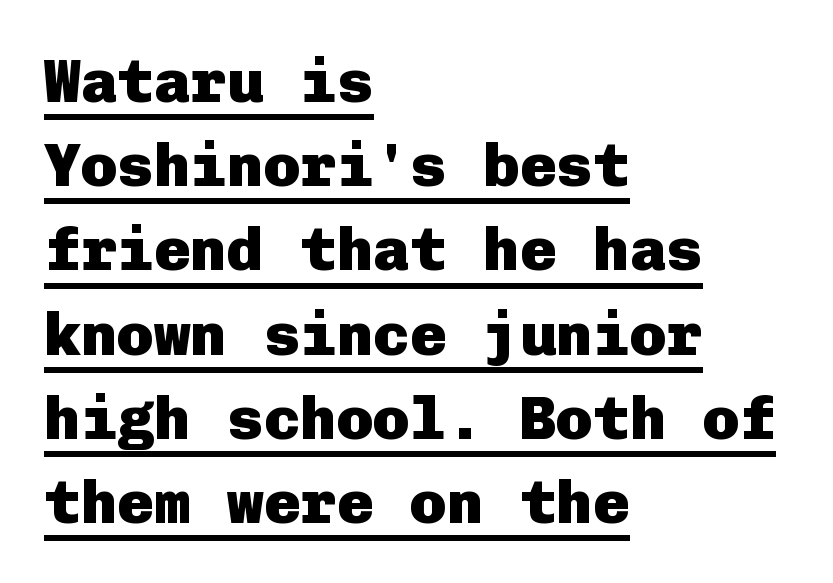
{"serif": "no", "italic": "no", "bold": "yes", "weight": "heavy", "width": "normal", "stroke_contrast": "low", "x_height": "medium", "underline": "yes", "align": "left", "line_spacing": "normal", "line_spacing_ratio": 1.38, "letter_spacing": "normal", "letter_spacing_em": 0.0, "glyph_px": 61}
